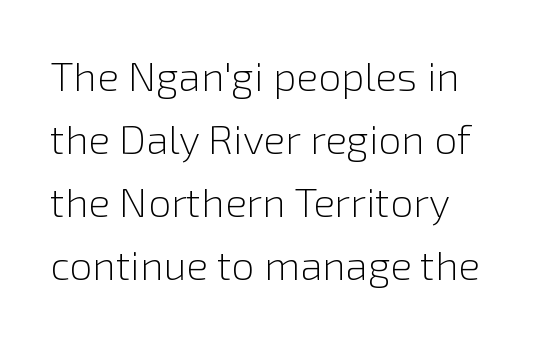
No feet cap the strokes, marking this as sans-serif type. The type is set solid horizontally, with unmodified tracking. The typesetting does not lean heavy: it is not bold. The rows are spaced the way most documents space them. You could not count columns in this text — the font is proportionally spaced. Bare-footed words on every line.
